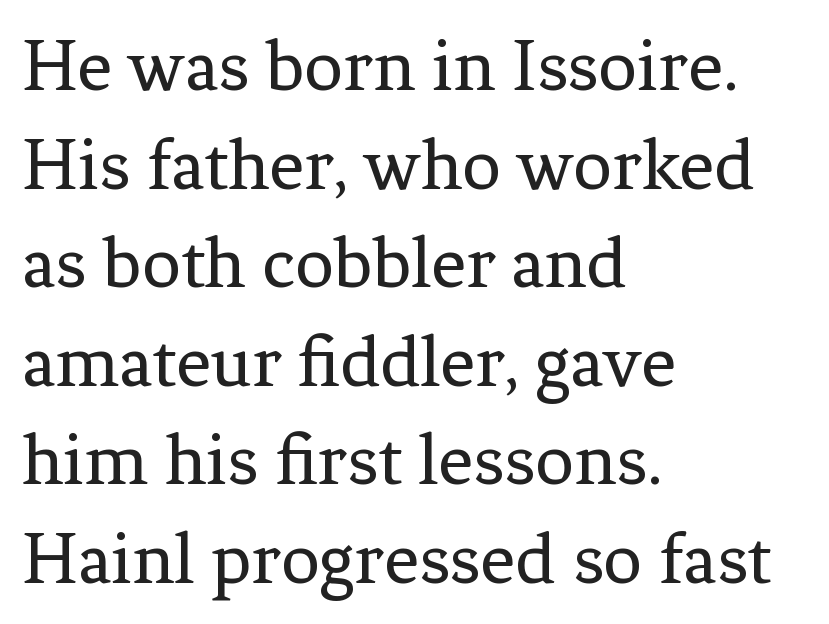
Horizontal bands of white between lines are of average thickness. Glance below the letters and you will spot only blank space. Font category for this specimen: serif. Tall strokes in this sample are plumb rather than angled.
